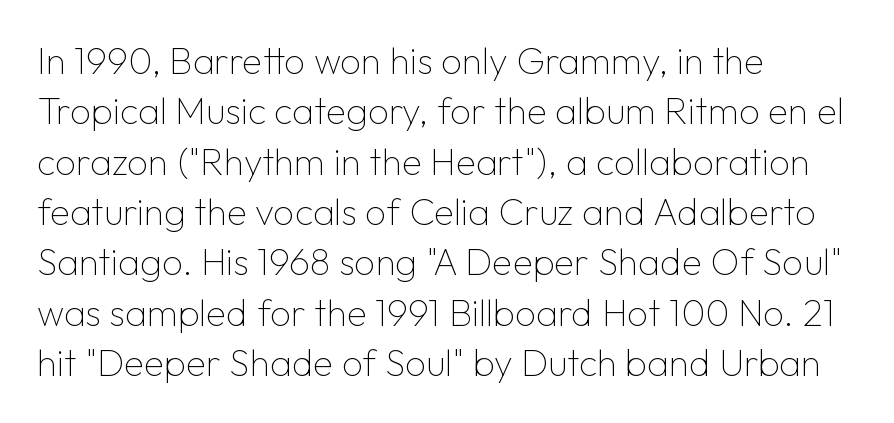
The image shows 37 px thin sans-serif type, upright; set left-aligned, normal line spacing (1.36x), normal letter spacing, not underlined; low stroke contrast and a medium x-height.
